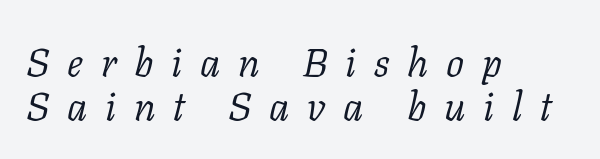
The image shows 40 px light serif type, italic (leaning right); set left-aligned, tight line spacing (1.1x), unusually wide letter spacing (+0.44 em), not underlined; low stroke contrast and a medium x-height.
